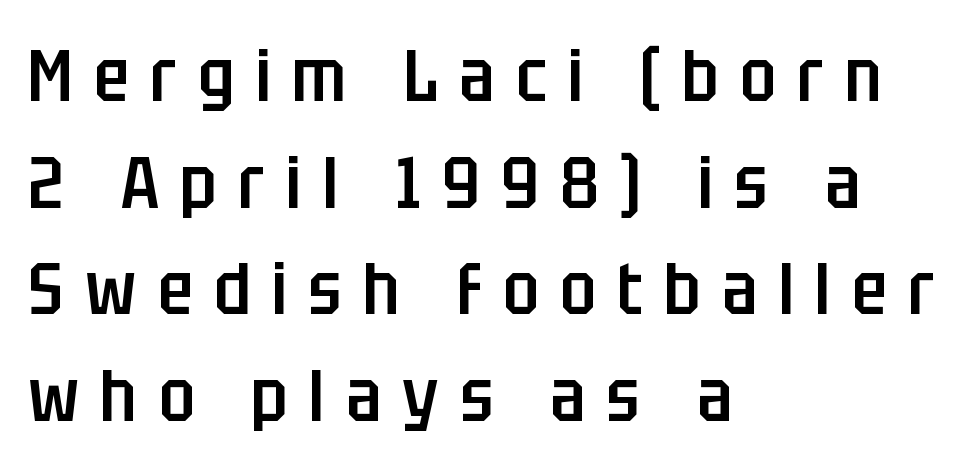
Are there feet on the stems? There aren't — it's a sans. Layout note: lines flush left. The typography opts for an upright posture over an oblique one. Here the designer chose a conventional face with non-uniform glyph widths. Summary of weight: moderately heavy, a semibold.
